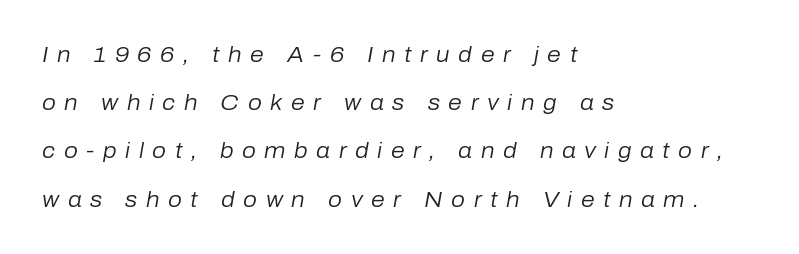
The font sits on the lighter half of the weight spectrum, regular included. Left-aligned paragraph, ragged on the right. Horizontal bands of white between lines are thick stripes. The rendering applies a slant to the glyphs. The strip under each line holds only bare page.
